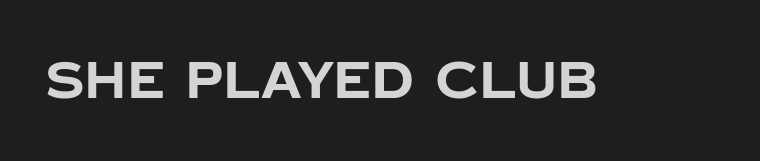
Q: Is the text bold? A: Yes.
Q: Is the text italic (slanted)? A: No, it is upright.
Q: Is the typeface a serif or a sans-serif typeface? A: Sans-serif.
Q: Is the text underlined? A: No.
Q: Is the spacing between letters normal or unusually wide? A: Normal.
Q: Width (condensed, normal, or wide)? A: Normal.
Q: Stroke contrast? A: Low.
Q: x-height? A: Large.
Q: Monospaced? A: No.
